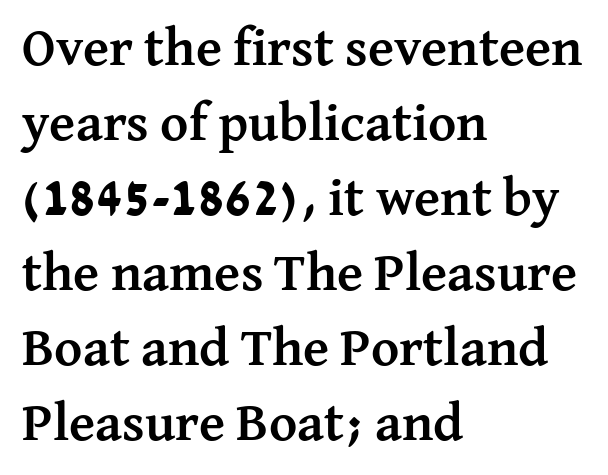
Is this a fixed-width face? No — the glyphs have proportional, varying widths. The tracking reads as untouched default to a designer's eye. Is there much room between lines? A standard amount, neither cramped nor airy. Notice how the passage keeps a crisp vertical edge on the left only.
